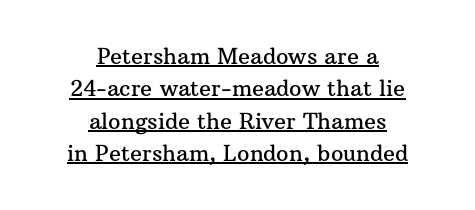
{"italic": "no", "underline": "yes", "align": "center", "line_spacing": "normal", "line_spacing_ratio": 1.47, "letter_spacing": "normal", "letter_spacing_em": 0.0, "glyph_px": 22}
